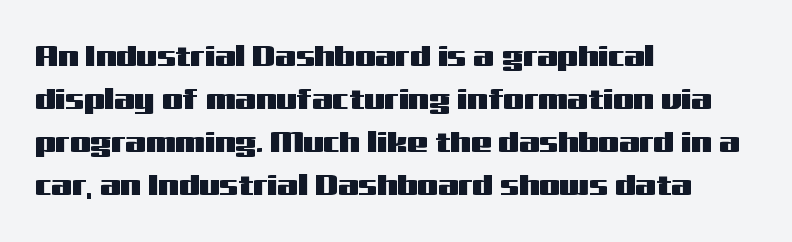
The image shows 29 px wide sans-serif type, upright; set left-aligned, normal line spacing (1.48x), normal letter spacing, not underlined; medium stroke contrast and a medium x-height.
